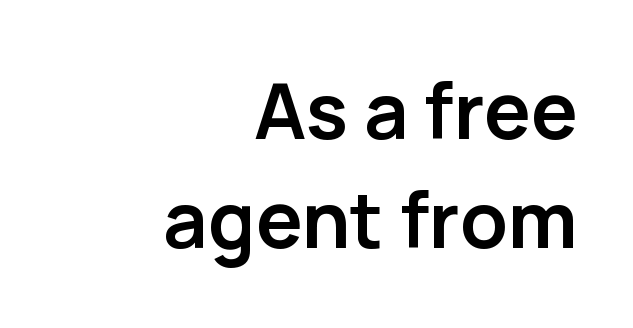
The image shows 78 px semibold sans-serif type, upright; set right-aligned, normal line spacing (1.4x), normal letter spacing, not underlined; low stroke contrast and a medium x-height.
